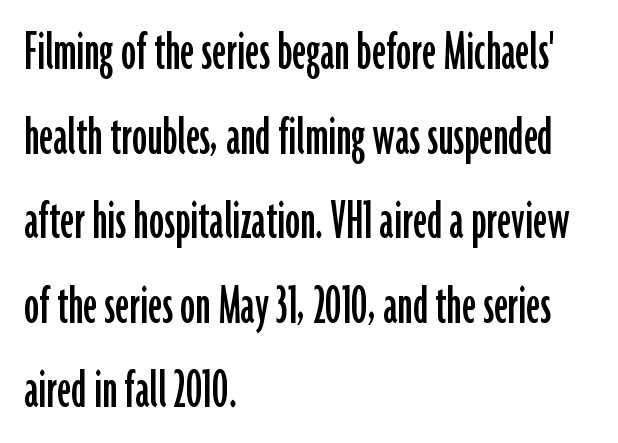
Left-aligned paragraph, ragged on the right. Between one letter and the next there's only the usual sliver of space. This is sans-serif lettering, the kind often seen on screens and signage. A typesetter would call this proportional, since set widths differ per character. Each new line begins a customary step beneath the previous one.
